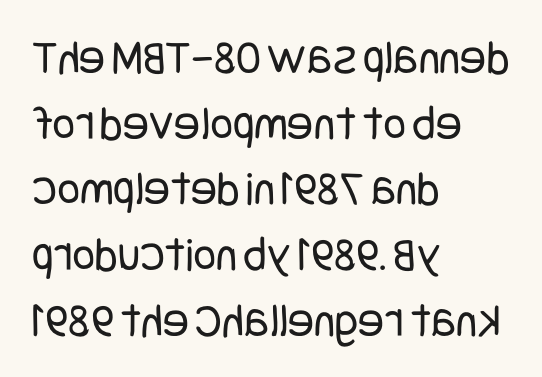
Unlike italic type, these characters show no tilt at all. The rendering uses a moderate line-height, typical for paragraphs. Is the letter spacing exaggerated? No — it looks like the ordinary default. Ink coverage per letter is moderate at most. Each row of text sits above clean, open space.
